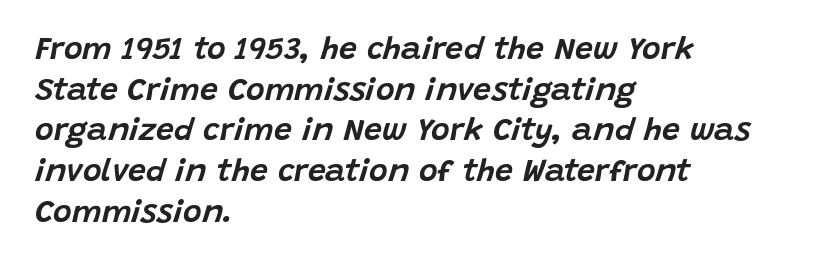
{"italic": "yes", "lean": "right", "slant_degrees": 15, "width": "normal", "stroke_contrast": "low", "x_height": "large", "monospaced": "no", "underline": "no", "align": "left", "line_spacing": "normal", "line_spacing_ratio": 1.27, "letter_spacing": "normal", "letter_spacing_em": 0.0, "glyph_px": 32}
